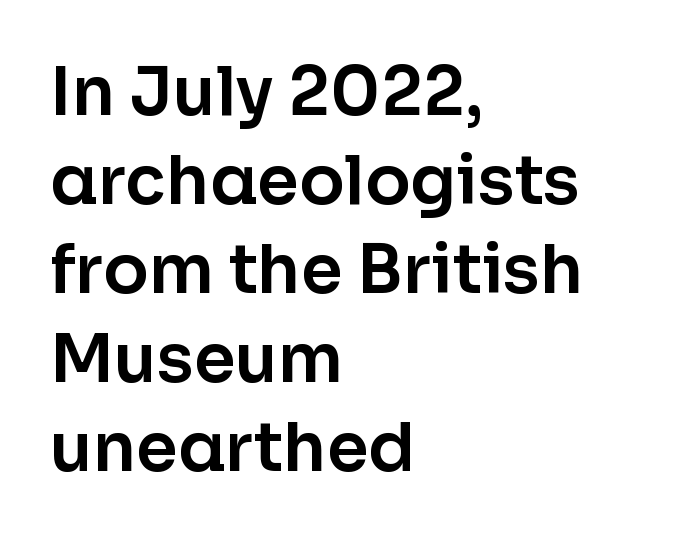
{"serif": "no", "italic": "no", "width": "normal", "stroke_contrast": "low", "x_height": "medium", "monospaced": "no", "underline": "no", "align": "left", "line_spacing": "normal", "line_spacing_ratio": 1.33, "letter_spacing": "normal", "letter_spacing_em": 0.0, "glyph_px": 67}
